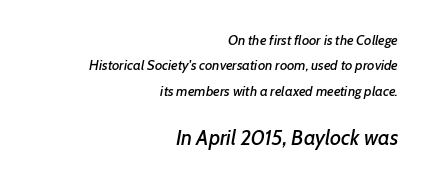
Q: Is the text italic (slanted)? A: Yes, it leans right by about 7 degrees.
Q: Is the text underlined? A: No.
Q: How is the paragraph aligned? A: Right-aligned.
Q: Is the spacing between letters normal or unusually wide? A: Normal.
Q: Which block of text is set in a larger size, the first (top) or the second (bottom)? A: The second (bottom) one.
